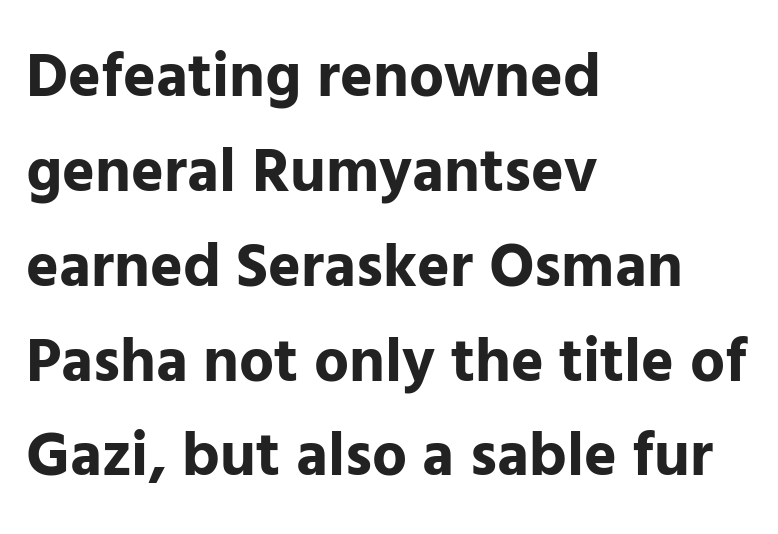
The image shows 62 px bold sans-serif type, upright; set left-aligned, normal line spacing (1.53x), normal letter spacing, not underlined; low stroke contrast and a medium x-height.
